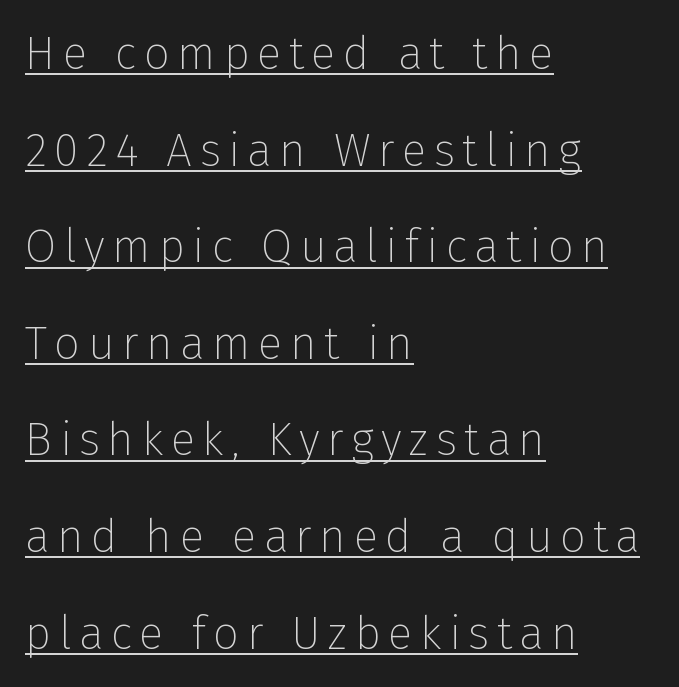
Q: Is the text bold? A: No.
Q: Is the text italic (slanted)? A: No, it is upright.
Q: Is the typeface a serif or a sans-serif typeface? A: Sans-serif.
Q: Is the text underlined? A: Yes.
Q: How is the paragraph aligned? A: Left-aligned.
Q: Is the spacing between lines tight, normal or loose? A: Loose.
Q: Width (condensed, normal, or wide)? A: Normal.
Q: Stroke contrast? A: Low.
Q: x-height? A: Medium.
Q: Monospaced? A: No.
